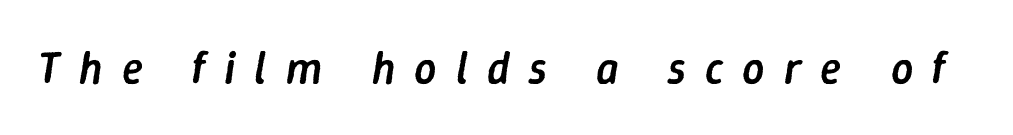
The foot of each line stays bare and open. In terms of letterspacing, this is a distinctly airy, spread setting. Looking at the ascenders, they clearly lean. Bold? Not quite — semibold, heavier than regular but stopping short. Is this a fixed-width face? No — the glyphs have proportional, varying widths.
